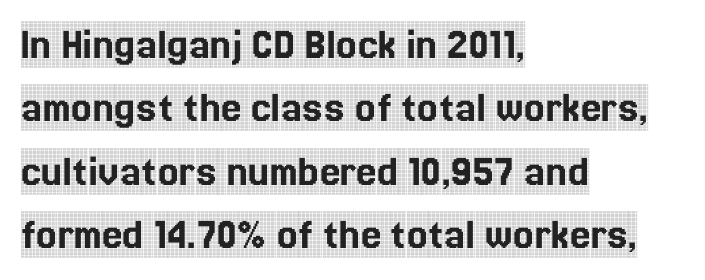
The image shows 46 px condensed serif type, upright; set left-aligned, normal line spacing (1.38x), normal letter spacing, not underlined; a large x-height.
